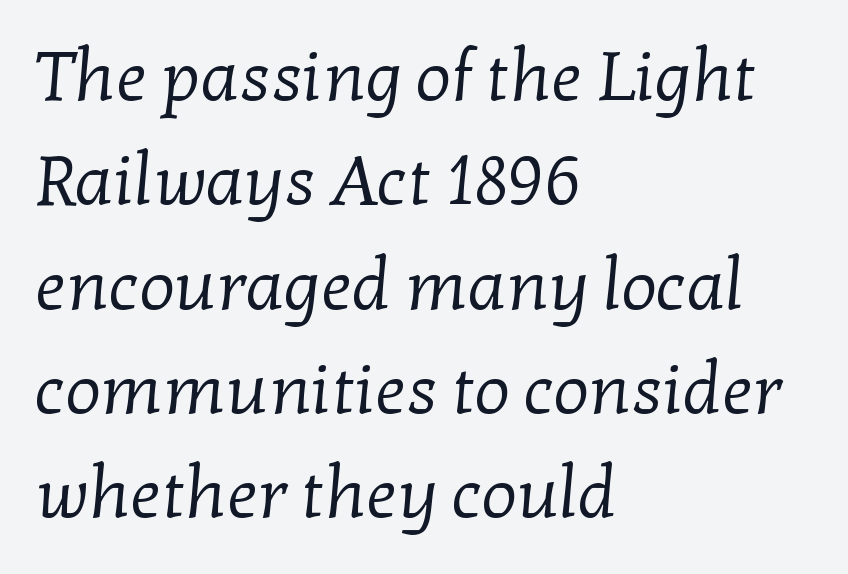
The image shows 70 px regular-weight serif type; set left-aligned, normal line spacing (1.49x), normal letter spacing, not underlined; low stroke contrast and a medium x-height.
